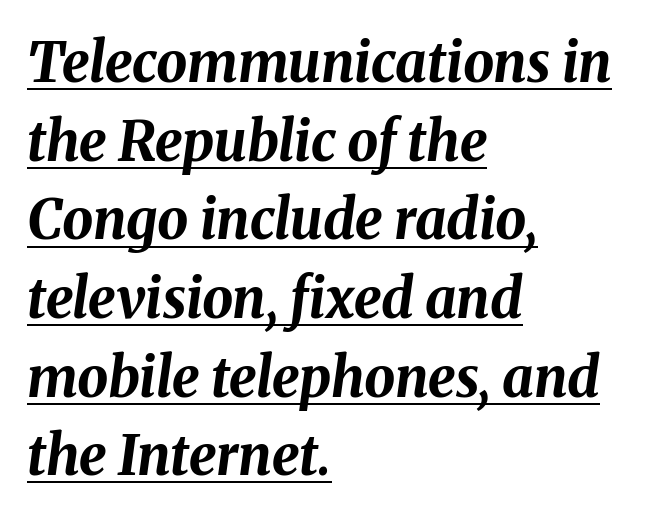
The image shows 55 px bold type, italic (leaning right); set left-aligned, normal line spacing (1.43x), normal letter spacing, underlined; medium stroke contrast and a medium x-height.
